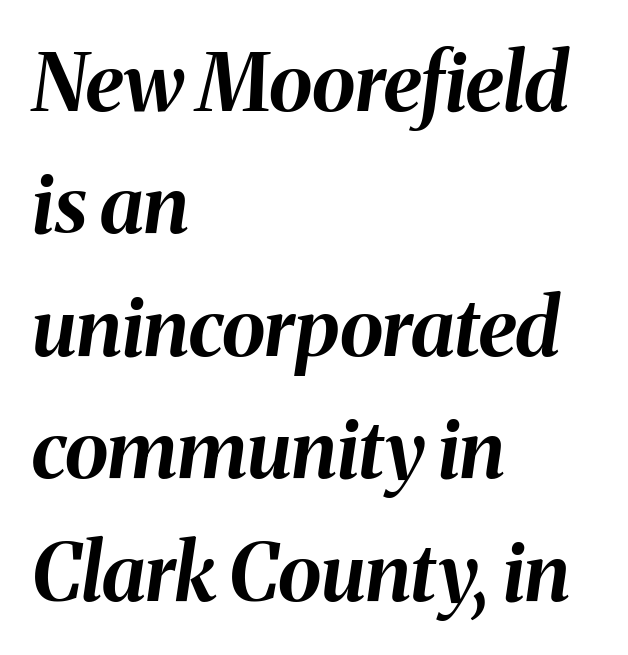
Q: Is the text bold? A: Yes.
Q: Is the text italic (slanted)? A: Yes, it leans right by about 8 degrees.
Q: Is the text underlined? A: No.
Q: How is the paragraph aligned? A: Left-aligned.
Q: Is the spacing between letters normal or unusually wide? A: Normal.
Q: Is the spacing between lines tight, normal or loose? A: Normal.
Q: Width (condensed, normal, or wide)? A: Normal.
Q: Stroke contrast? A: Medium.
Q: x-height? A: Medium.
Q: Monospaced? A: No.
